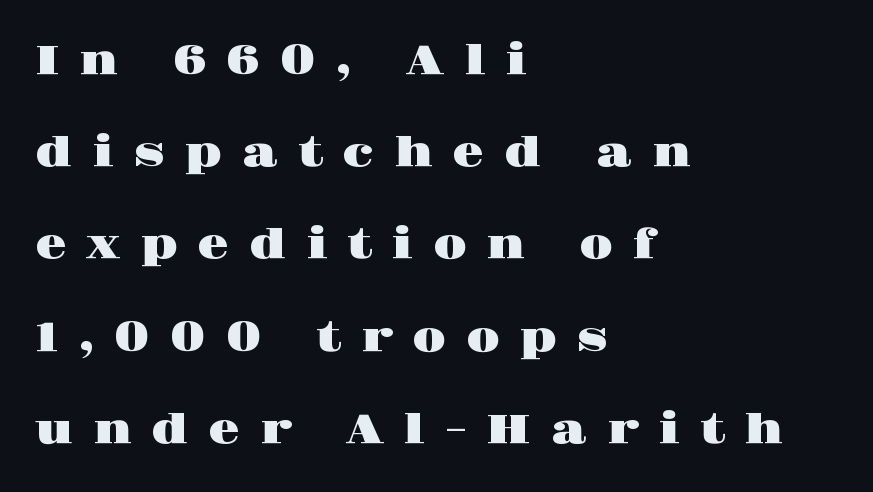
Q: Is the text italic (slanted)? A: No, it is upright.
Q: Is the typeface a serif or a sans-serif typeface? A: Serif.
Q: Is the text underlined? A: No.
Q: How is the paragraph aligned? A: Left-aligned.
Q: Is the spacing between letters normal or unusually wide? A: Unusually wide.
Q: Is the spacing between lines tight, normal or loose? A: Loose.
Q: Width (condensed, normal, or wide)? A: Wide.
Q: Stroke contrast? A: High.
Q: x-height? A: Large.
Q: Monospaced? A: No.
